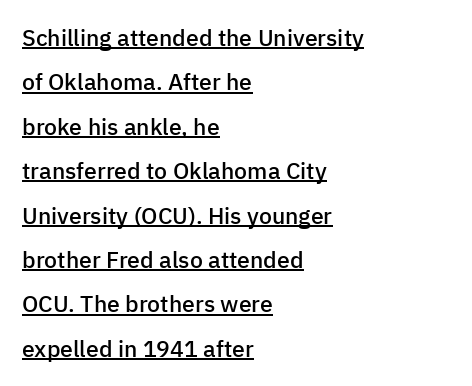
Q: Is the text bold? A: Semi-bold.
Q: Is the text italic (slanted)? A: No, it is upright.
Q: Is the text underlined? A: Yes.
Q: How is the paragraph aligned? A: Left-aligned.
Q: Is the spacing between letters normal or unusually wide? A: Normal.
Q: Is the spacing between lines tight, normal or loose? A: Loose.
